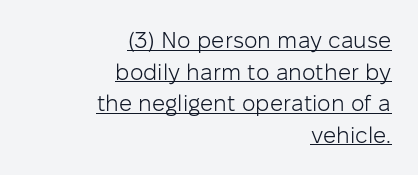
{"italic": "no", "bold": "no", "underline": "yes", "align": "right", "line_spacing": "normal", "line_spacing_ratio": 1.37, "letter_spacing": "normal", "letter_spacing_em": 0.0, "glyph_px": 23}
